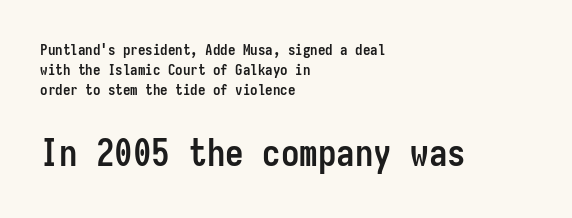
{"serif": "no", "italic": "no", "bold": "yes", "weight": "semibold", "width": "condensed", "stroke_contrast": "low", "x_height": "medium", "monospaced": "yes", "underline": "no", "align": "left", "line_spacing": "normal", "line_spacing_ratio": 1.35, "letter_spacing": "normal", "letter_spacing_em": 0.0, "larger_block": "second", "size_ratio": 2.47, "glyph_px": 37}
